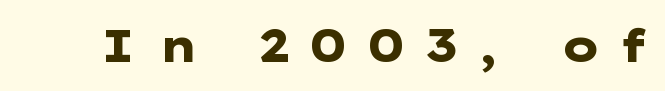
The image shows 45 px heavy, wide sans-serif type, upright; set unusually wide letter spacing (+0.42 em), not underlined; low stroke contrast and a medium x-height.
